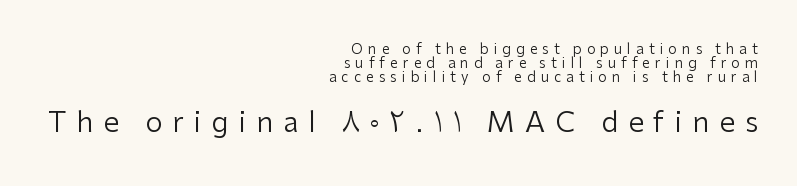
Q: Is the text bold? A: No.
Q: Is the text italic (slanted)? A: No, it is upright.
Q: Is the typeface a serif or a sans-serif typeface? A: Sans-serif.
Q: Is the text underlined? A: No.
Q: How is the paragraph aligned? A: Right-aligned.
Q: Is the spacing between letters normal or unusually wide? A: Unusually wide.
Q: Is the spacing between lines tight, normal or loose? A: Tight.
Q: Which block of text is set in a larger size, the first (top) or the second (bottom)? A: The second (bottom) one.
Q: Width (condensed, normal, or wide)? A: Normal.
Q: Stroke contrast? A: Low.
Q: x-height? A: Medium.
Q: Monospaced? A: No.
